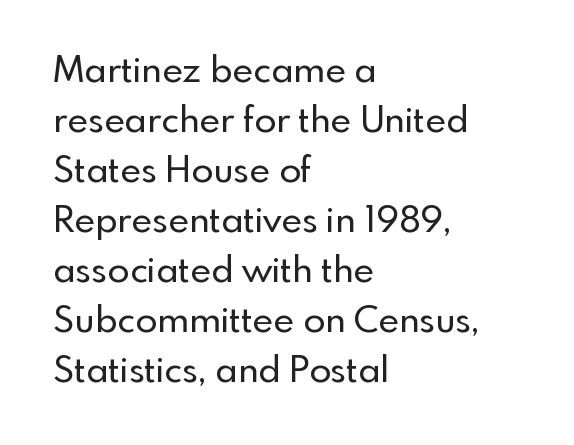
The image shows 36 px sans-serif type, upright; set left-aligned, normal line spacing (1.39x), normal letter spacing, not underlined; a small x-height.
